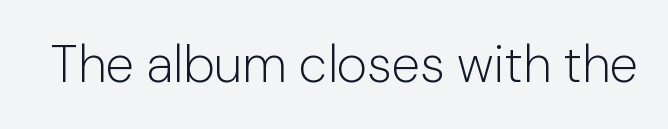
{"serif": "no", "italic": "no", "bold": "no", "weight": "light", "width": "normal", "stroke_contrast": "low", "x_height": "medium", "monospaced": "no", "underline": "no", "letter_spacing": "normal", "letter_spacing_em": 0.0, "glyph_px": 52}
